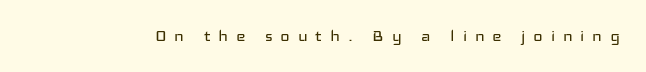
The image shows 20 px text type, upright; set unusually wide letter spacing (+0.39 em), not underlined.
